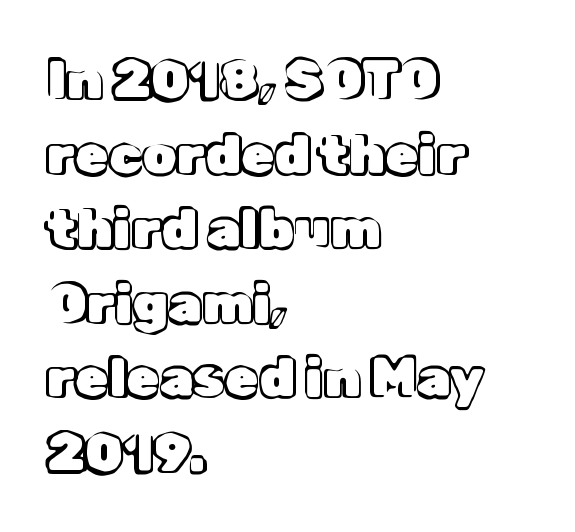
Q: Is the text italic (slanted)? A: No, it is upright.
Q: Is the text underlined? A: No.
Q: How is the paragraph aligned? A: Left-aligned.
Q: Is the spacing between letters normal or unusually wide? A: Normal.
Q: Is the spacing between lines tight, normal or loose? A: Normal.
Q: Width (condensed, normal, or wide)? A: Normal.
Q: x-height? A: Medium.
Q: Monospaced? A: No.
